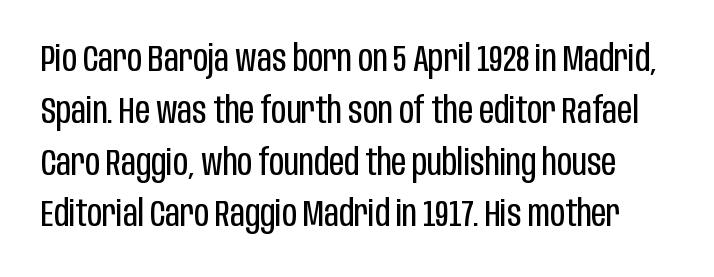
{"serif": "no", "italic": "no", "bold": "no", "weight": "regular", "width": "condensed", "stroke_contrast": "low", "x_height": "large", "monospaced": "no", "underline": "no", "line_spacing": "normal", "line_spacing_ratio": 1.4, "letter_spacing": "normal", "letter_spacing_em": 0.0, "glyph_px": 37}
